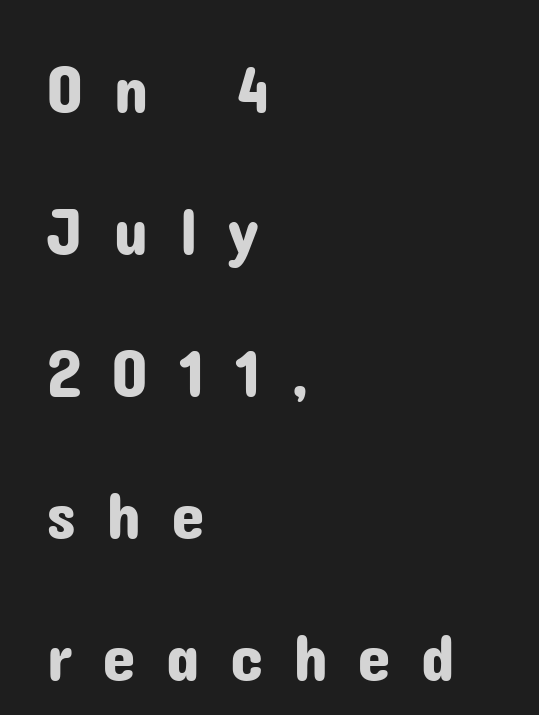
Ascenders rise straight up at ninety degrees. This sample has the flowing, uneven cadence of proportional lettering. Notice the wide empty band between every row — that's loose leading. Between one letter and the next there's a generous, obvious gap. The glyphs in this specimen are sans serif. The glyphs are unaccompanied by any horizontal stroke below them.
